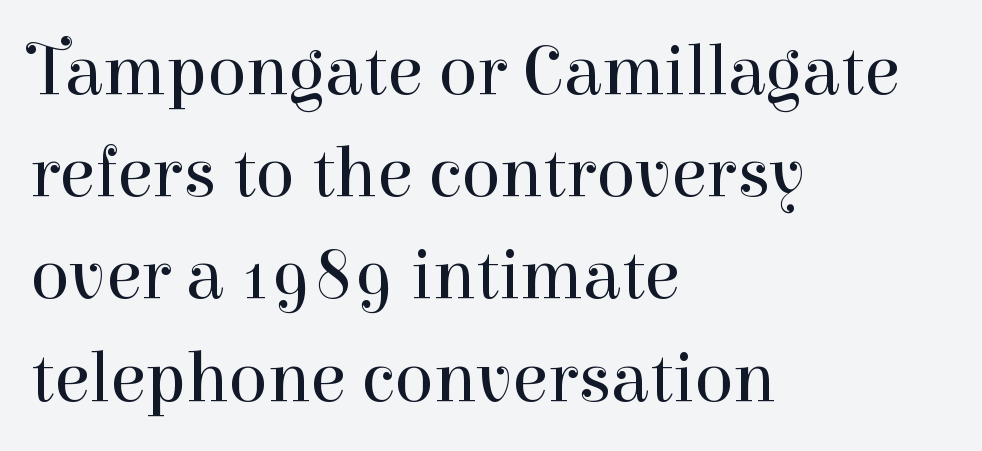
Whoever set this chose a conventional vertical rhythm. Line starts are locked; line ends wander. Varying glyph widths throughout — classic text-font behaviour. Any mark beneath the type? The region is blank. Is the letter spacing exaggerated? No — it looks like the ordinary default.
